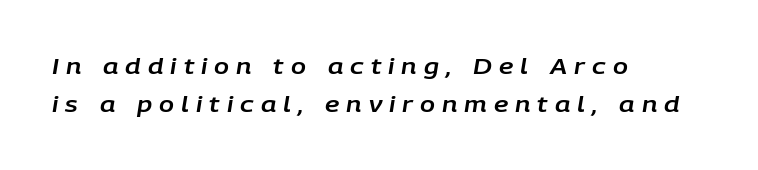
Unmarked baselines from the first word to the last. Inter-character spacing is expanded well beyond the font's built-in metrics. The axis of the letterforms is tilted away from vertical. Line starts are locked; line ends wander.
